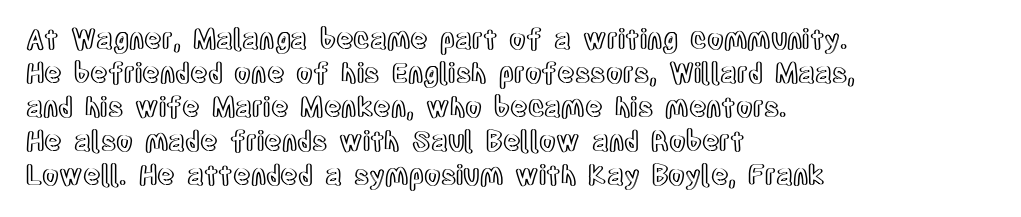
{"italic": "no", "underline": "no", "align": "left", "line_spacing": "normal", "line_spacing_ratio": 1.26, "letter_spacing": "normal", "letter_spacing_em": 0.0, "glyph_px": 27}
